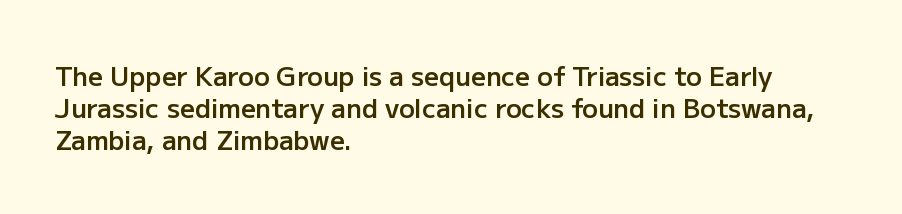
The image shows 26 px text type, upright; set left-aligned, line spacing 1.24x, normal letter spacing, not underlined.
